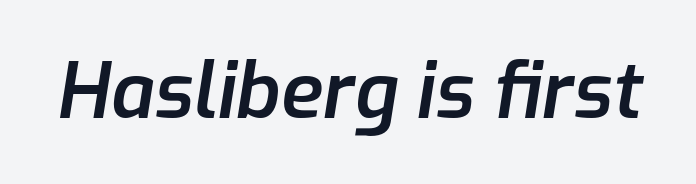
The image shows 77 px semibold type, italic (leaning right); set normal letter spacing, not underlined; low stroke contrast and a medium x-height.
